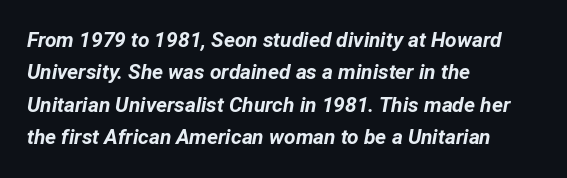
The image shows 21 px bold type, italic (leaning right); set left-aligned, normal line spacing (1.54x), normal letter spacing, not underlined.
